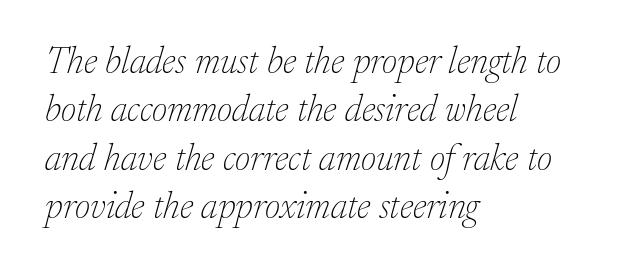
{"serif": "yes", "italic": "yes", "lean": "right", "slant_degrees": 17, "bold": "no", "weight": "thin", "width": "normal", "stroke_contrast": "low", "x_height": "medium", "monospaced": "no", "underline": "no", "align": "left", "line_spacing": "normal", "line_spacing_ratio": 1.31, "letter_spacing": "normal", "letter_spacing_em": 0.0, "glyph_px": 37}
